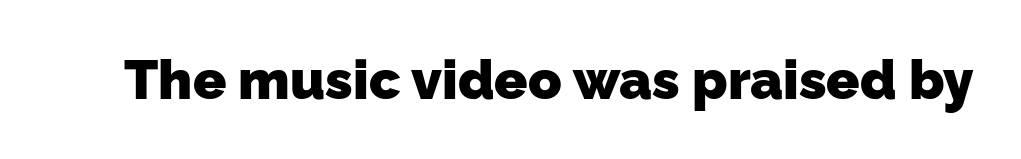
Q: Is the text bold? A: Yes.
Q: Is the typeface a serif or a sans-serif typeface? A: Sans-serif.
Q: Is the text underlined? A: No.
Q: Is the spacing between letters normal or unusually wide? A: Normal.
Q: Width (condensed, normal, or wide)? A: Normal.
Q: Stroke contrast? A: Low.
Q: x-height? A: Medium.
Q: Monospaced? A: No.
